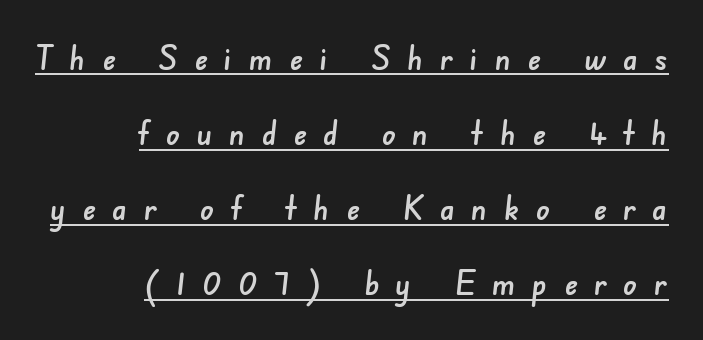
I'd call this a sans setting — the letters go barefoot. The rendered words wear a rule along their underside. This rendering uses right alignment, leaving the left contour irregular. Looks like regular typesetting: each glyph gets only the width it needs. The block of text is sparse from top to bottom, with ample space between rows.
